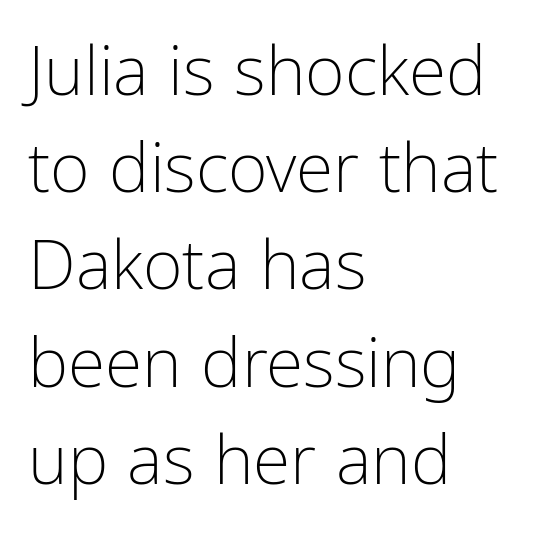
{"serif": "no", "italic": "no", "bold": "no", "weight": "light", "width": "condensed", "stroke_contrast": "low", "x_height": "medium", "monospaced": "no", "underline": "no", "align": "left", "line_spacing": "normal", "line_spacing_ratio": 1.43, "letter_spacing": "normal", "letter_spacing_em": 0.0, "glyph_px": 68}
